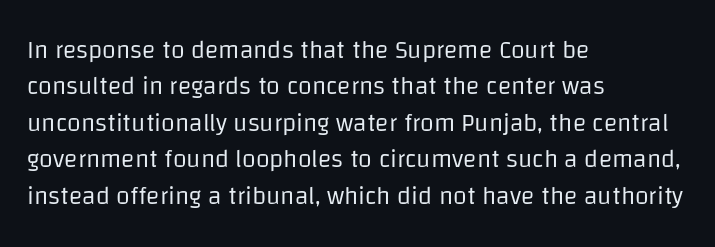
In terms of posture, this sample is upright. The passage shown has conventional tracking throughout. The zone under the glyphs is completely vacant. The lines are quadded left. These glyphs show unthickened strokes, regular width or finer. Rows of type keep a routine distance in the vertical direction.
